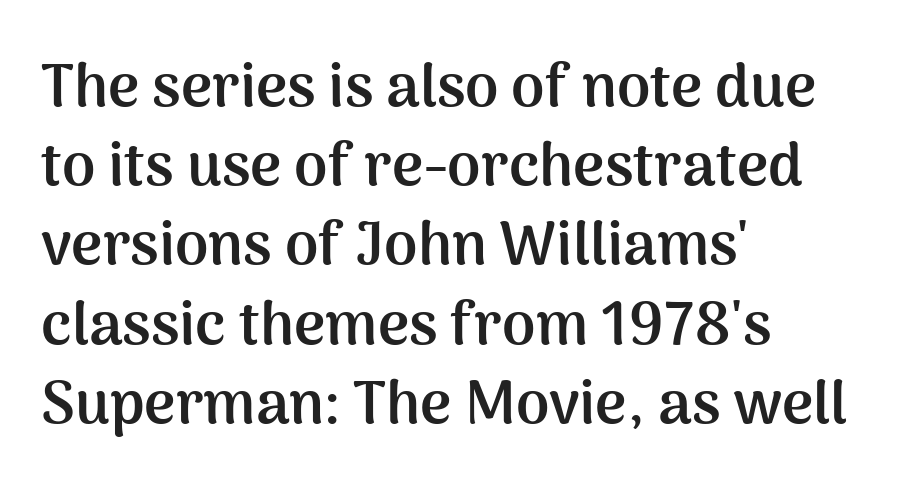
{"serif": "no", "italic": "no", "bold": "yes", "weight": "semibold", "width": "normal", "stroke_contrast": "medium", "x_height": "medium", "monospaced": "no", "underline": "no", "align": "left", "line_spacing": "normal", "line_spacing_ratio": 1.32, "letter_spacing": "normal", "letter_spacing_em": 0.0, "glyph_px": 60}
